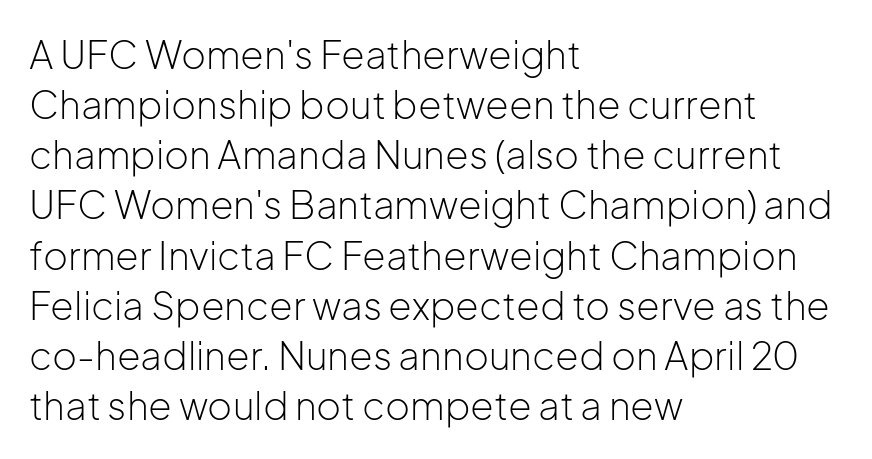
Q: Is the text bold? A: No.
Q: Is the text italic (slanted)? A: No, it is upright.
Q: Is the typeface a serif or a sans-serif typeface? A: Sans-serif.
Q: Is the text underlined? A: No.
Q: How is the paragraph aligned? A: Left-aligned.
Q: Is the spacing between letters normal or unusually wide? A: Normal.
Q: Is the spacing between lines tight, normal or loose? A: Normal.
Q: Width (condensed, normal, or wide)? A: Normal.
Q: Stroke contrast? A: Low.
Q: x-height? A: Medium.
Q: Monospaced? A: No.
